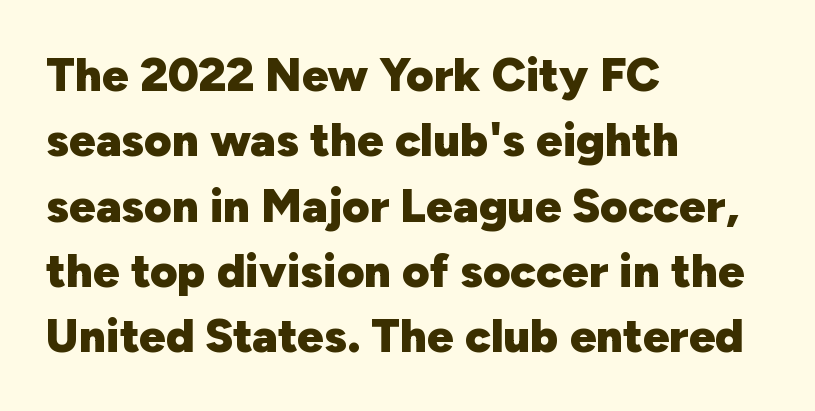
Q: Is the text bold? A: Yes.
Q: Is the text italic (slanted)? A: No, it is upright.
Q: Is the typeface a serif or a sans-serif typeface? A: Sans-serif.
Q: Is the text underlined? A: No.
Q: How is the paragraph aligned? A: Left-aligned.
Q: Is the spacing between letters normal or unusually wide? A: Normal.
Q: Is the spacing between lines tight, normal or loose? A: Normal.
Q: Width (condensed, normal, or wide)? A: Normal.
Q: Stroke contrast? A: Low.
Q: x-height? A: Medium.
Q: Monospaced? A: No.
